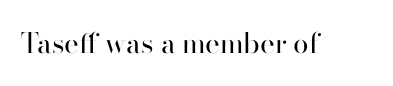
The image shows 28 px regular-weight sans-serif type, upright; set normal letter spacing, not underlined; high stroke contrast and a small x-height.
